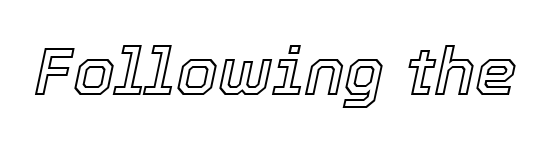
Q: Is the text italic (slanted)? A: Yes, it leans right by about 12 degrees.
Q: Is the text underlined? A: No.
Q: Is the spacing between letters normal or unusually wide? A: Normal.
Q: Width (condensed, normal, or wide)? A: Normal.
Q: x-height? A: Medium.
Q: Monospaced? A: No.
